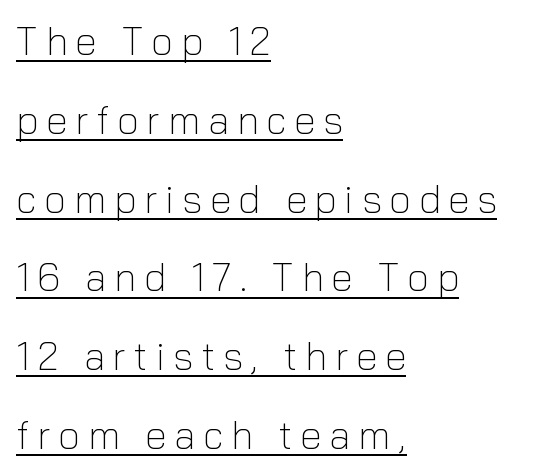
Q: Is the text bold? A: No.
Q: Is the text italic (slanted)? A: No, it is upright.
Q: Is the typeface a serif or a sans-serif typeface? A: Sans-serif.
Q: Is the text underlined? A: Yes.
Q: How is the paragraph aligned? A: Left-aligned.
Q: Is the spacing between letters normal or unusually wide? A: Unusually wide.
Q: Is the spacing between lines tight, normal or loose? A: Loose.
Q: Width (condensed, normal, or wide)? A: Normal.
Q: Stroke contrast? A: Low.
Q: x-height? A: Medium.
Q: Monospaced? A: No.
